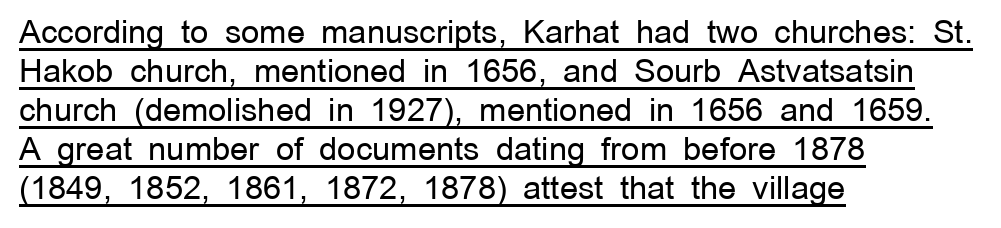
Q: Is the text bold? A: No.
Q: Is the text italic (slanted)? A: No, it is upright.
Q: Is the typeface a serif or a sans-serif typeface? A: Sans-serif.
Q: Is the text underlined? A: Yes.
Q: How is the paragraph aligned? A: Left-aligned.
Q: Is the spacing between letters normal or unusually wide? A: Normal.
Q: Width (condensed, normal, or wide)? A: Normal.
Q: Stroke contrast? A: Low.
Q: x-height? A: Medium.
Q: Monospaced? A: No.
